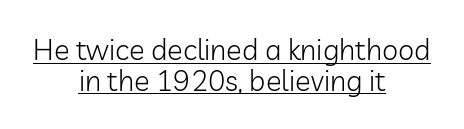
Q: Is the text bold? A: No.
Q: Is the text italic (slanted)? A: No, it is upright.
Q: Is the typeface a serif or a sans-serif typeface? A: Sans-serif.
Q: Is the text underlined? A: Yes.
Q: How is the paragraph aligned? A: Centered.
Q: Is the spacing between letters normal or unusually wide? A: Normal.
Q: Is the spacing between lines tight, normal or loose? A: Tight.
Q: Width (condensed, normal, or wide)? A: Normal.
Q: Stroke contrast? A: Low.
Q: x-height? A: Medium.
Q: Monospaced? A: No.
